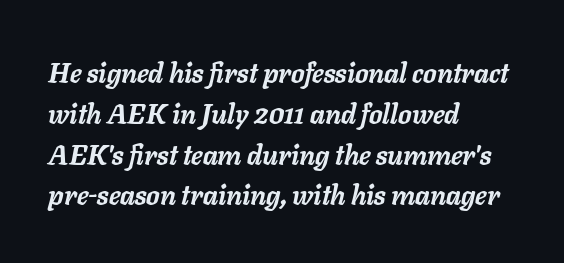
Q: Is the text bold? A: Yes.
Q: Is the text italic (slanted)? A: Yes, it leans right by about 11 degrees.
Q: Is the text underlined? A: No.
Q: How is the paragraph aligned? A: Left-aligned.
Q: Is the spacing between letters normal or unusually wide? A: Normal.
Q: Is the spacing between lines tight, normal or loose? A: Normal.
